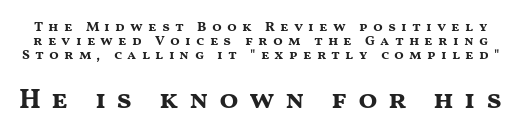
The space between consecutive lines is stingy. Its strokes are broad and dark, the hallmark of bold type. The space beneath each line is pristine and unruled. The tracking reads as deliberately expanded to a designer's eye. Larger block? The one below; the one above is distinctly smaller. Looks like regular typesetting: each glyph gets only the width it needs.
